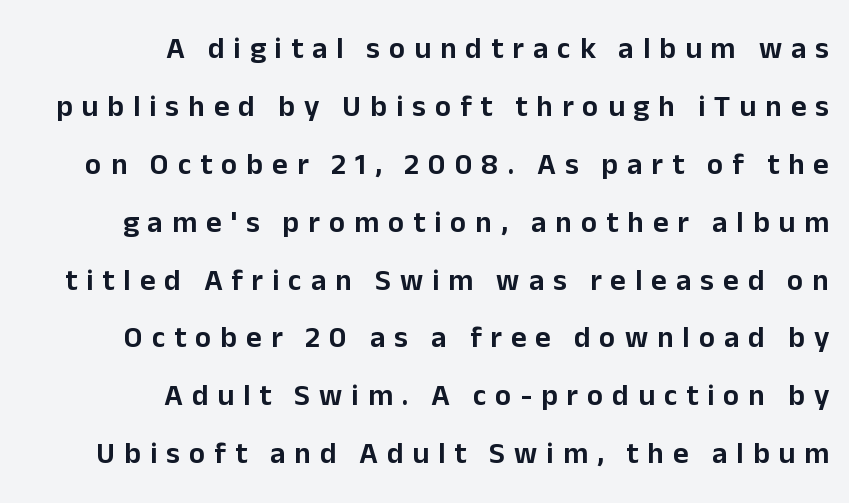
{"serif": "no", "italic": "no", "width": "normal", "stroke_contrast": "low", "x_height": "medium", "monospaced": "no", "underline": "no", "align": "right", "line_spacing": "loose", "line_spacing_ratio": 1.93, "letter_spacing": "wide", "letter_spacing_em": 0.3, "glyph_px": 30}
